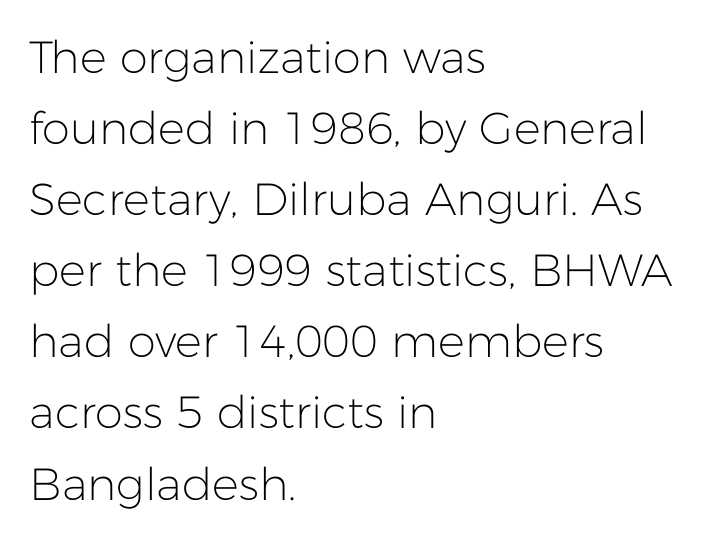
Q: Is the text bold? A: No.
Q: Is the text italic (slanted)? A: No, it is upright.
Q: Is the typeface a serif or a sans-serif typeface? A: Sans-serif.
Q: Is the text underlined? A: No.
Q: How is the paragraph aligned? A: Left-aligned.
Q: Is the spacing between letters normal or unusually wide? A: Normal.
Q: Is the spacing between lines tight, normal or loose? A: Normal.
Q: Width (condensed, normal, or wide)? A: Normal.
Q: Stroke contrast? A: Low.
Q: x-height? A: Medium.
Q: Monospaced? A: No.
